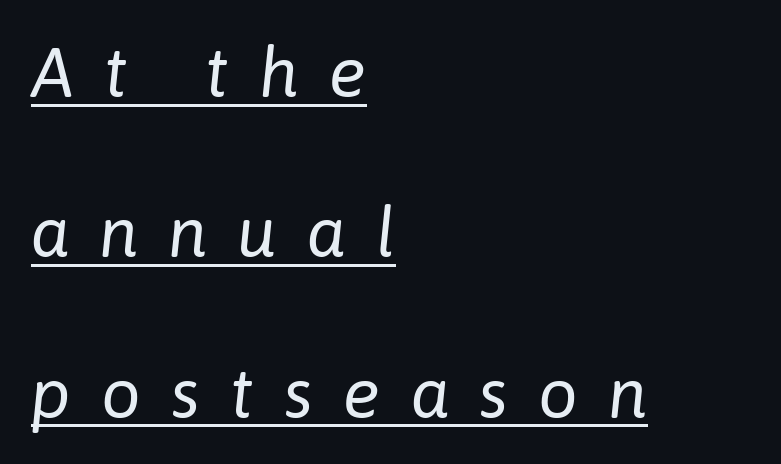
{"italic": "yes", "lean": "right", "slant_degrees": 6, "bold": "no", "weight": "regular", "width": "normal", "stroke_contrast": "low", "x_height": "medium", "monospaced": "no", "underline": "yes", "align": "left", "line_spacing": "loose", "line_spacing_ratio": 2.29, "letter_spacing": "wide", "letter_spacing_em": 0.43, "glyph_px": 70}
